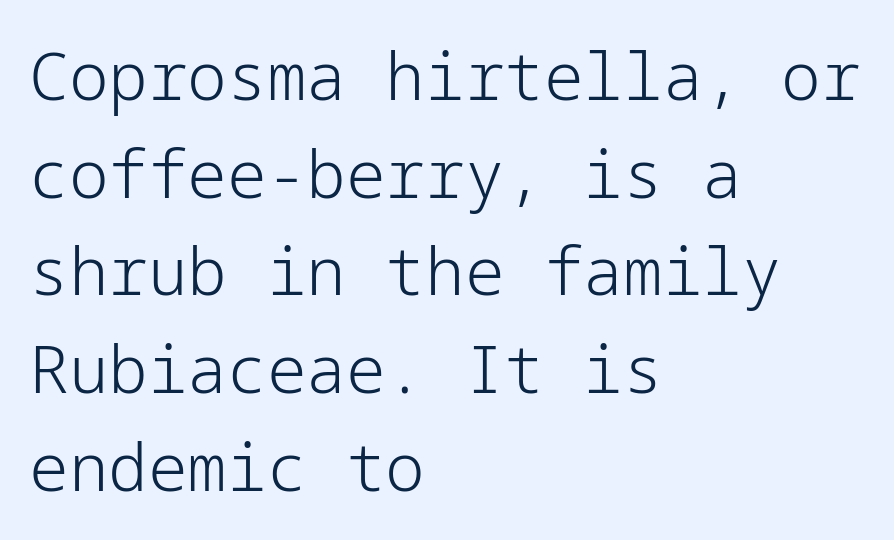
Q: Is the text bold? A: No.
Q: Is the text italic (slanted)? A: No, it is upright.
Q: Is the typeface a serif or a sans-serif typeface? A: Sans-serif.
Q: Is the text underlined? A: No.
Q: How is the paragraph aligned? A: Left-aligned.
Q: Is the spacing between letters normal or unusually wide? A: Normal.
Q: Is the spacing between lines tight, normal or loose? A: Normal.
Q: Width (condensed, normal, or wide)? A: Normal.
Q: Stroke contrast? A: Low.
Q: x-height? A: Medium.
